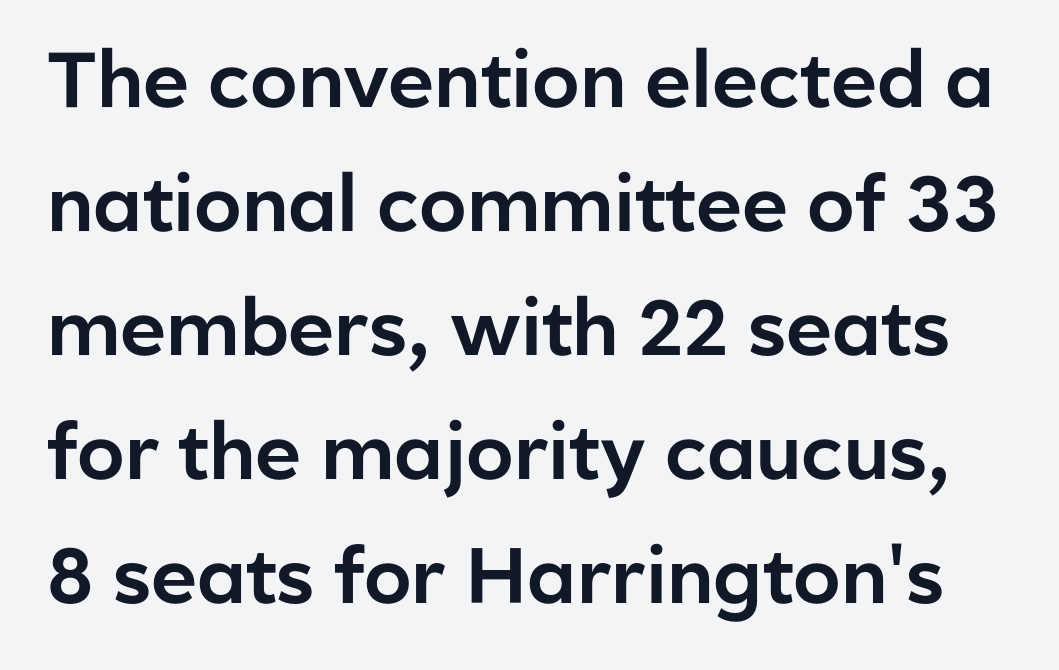
{"serif": "no", "italic": "no", "width": "normal", "stroke_contrast": "low", "x_height": "medium", "monospaced": "no", "underline": "no", "line_spacing": "normal", "line_spacing_ratio": 1.59, "letter_spacing": "normal", "letter_spacing_em": 0.0, "glyph_px": 78}
